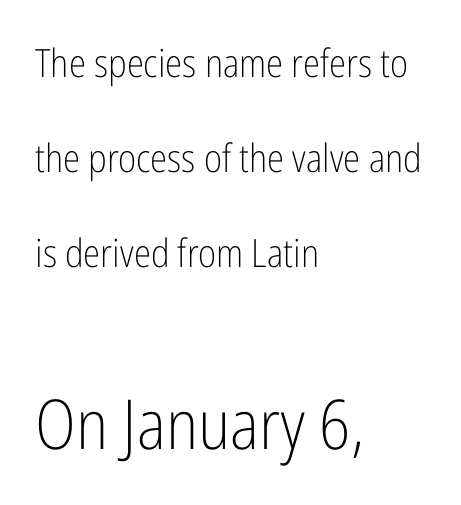
Two sizes are in play, and the larger belongs to the second block. Think of a printed novel: that variable character pitch is what you see here. Beneath every word, the page is bare. The text was rendered using a sans face with plain stroke endings. Compared with typical paragraphs, the rows here are farther apart. Every row of glyphs begins at an identical x-position on the left.
